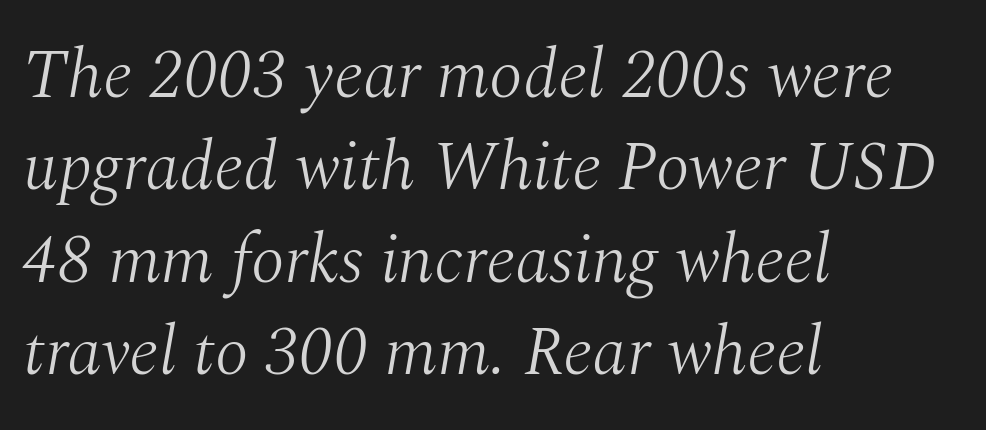
{"serif": "yes", "italic": "yes", "lean": "right", "slant_degrees": 10, "bold": "no", "weight": "light", "width": "normal", "stroke_contrast": "medium", "x_height": "medium", "monospaced": "no", "underline": "no", "align": "left", "line_spacing": "normal", "line_spacing_ratio": 1.34, "letter_spacing": "normal", "letter_spacing_em": 0.0, "glyph_px": 69}
